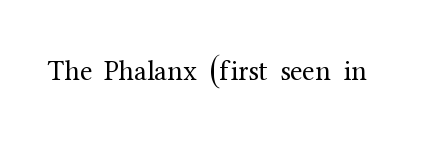
Q: Is the text bold? A: No.
Q: Is the text italic (slanted)? A: No, it is upright.
Q: Is the typeface a serif or a sans-serif typeface? A: Serif.
Q: Is the text underlined? A: No.
Q: Is the spacing between letters normal or unusually wide? A: Normal.
Q: Width (condensed, normal, or wide)? A: Normal.
Q: Stroke contrast? A: Medium.
Q: x-height? A: Medium.
Q: Monospaced? A: No.
